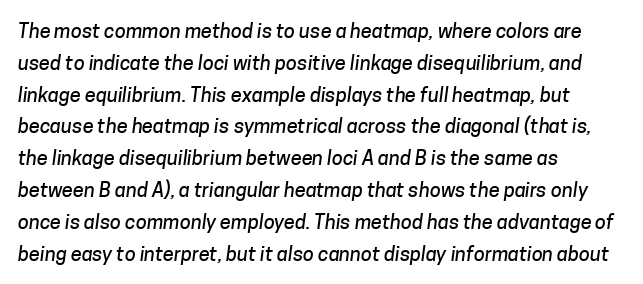
{"underline": "no", "align": "left", "line_spacing": "normal", "line_spacing_ratio": 1.59, "letter_spacing": "normal", "letter_spacing_em": 0.0, "glyph_px": 20}
